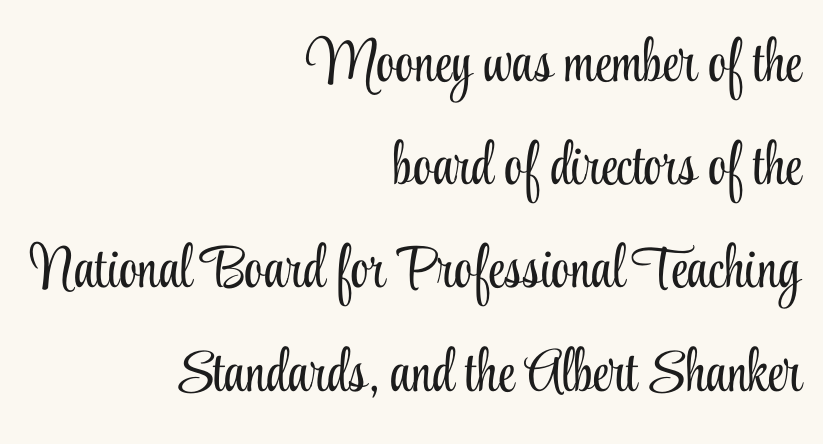
The image shows 59 px light, condensed serif type; set right-aligned, line spacing 1.75x, normal letter spacing, not underlined; low stroke contrast and a small x-height.
